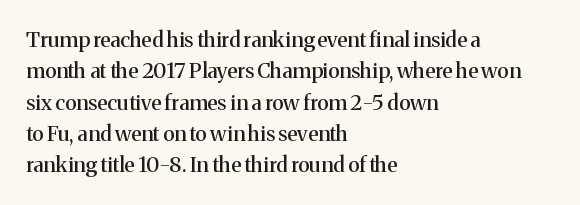
The image shows 21 px text type, upright; set left-aligned, normal line spacing (1.49x), normal letter spacing, not underlined.
